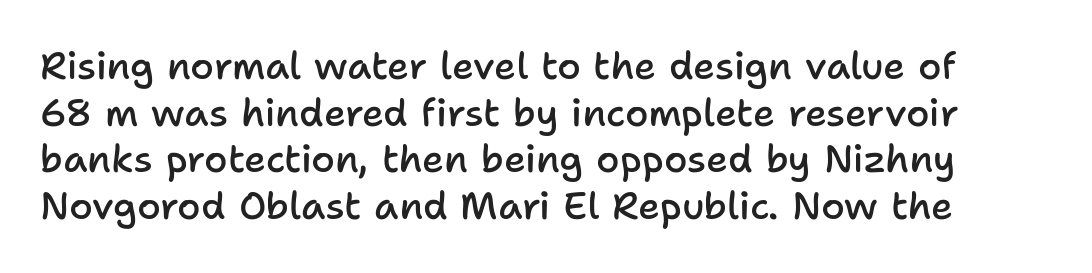
This is the regular roman posture of the typeface. Students, note that the glyphs here touch the page at normal intervals. No feet cap the strokes, marking this as sans-serif type. Has an underline been added? It has not. Moderately thickened strokes mark this as semibold type.
